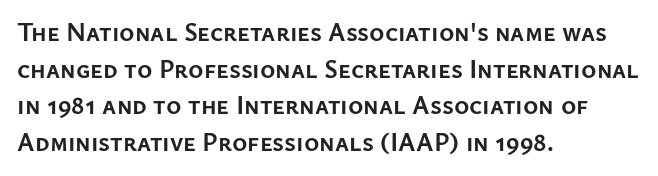
The image shows 26 px bold type, upright; set left-aligned, normal line spacing (1.41x), normal letter spacing, not underlined.
